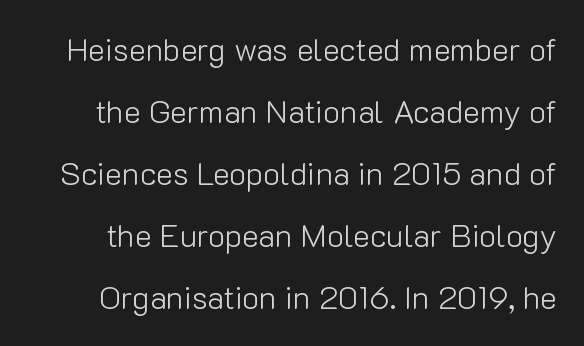
Just letters on the line, the space beneath them empty. This sample uses plain, unmodified letter spacing. Loosely led — the rows are spread out. The typeface has the unassuming heft of standard copy or less. The passage shown is typed in a proportional face where columns would drift.
